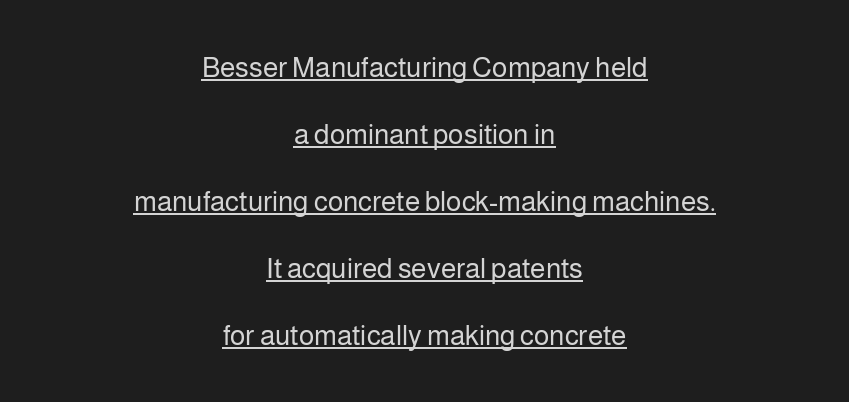
Q: Is the text bold? A: No.
Q: Is the text italic (slanted)? A: No, it is upright.
Q: Is the typeface a serif or a sans-serif typeface? A: Sans-serif.
Q: Is the text underlined? A: Yes.
Q: How is the paragraph aligned? A: Centered.
Q: Is the spacing between letters normal or unusually wide? A: Normal.
Q: Is the spacing between lines tight, normal or loose? A: Loose.
Q: Width (condensed, normal, or wide)? A: Normal.
Q: Stroke contrast? A: Low.
Q: x-height? A: Medium.
Q: Monospaced? A: No.
